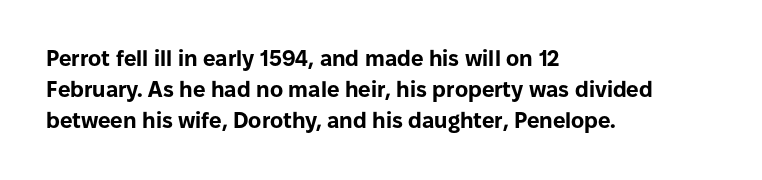
Q: Is the text bold? A: Yes.
Q: Is the text italic (slanted)? A: No, it is upright.
Q: Is the text underlined? A: No.
Q: How is the paragraph aligned? A: Left-aligned.
Q: Is the spacing between letters normal or unusually wide? A: Normal.
Q: Is the spacing between lines tight, normal or loose? A: Normal.
